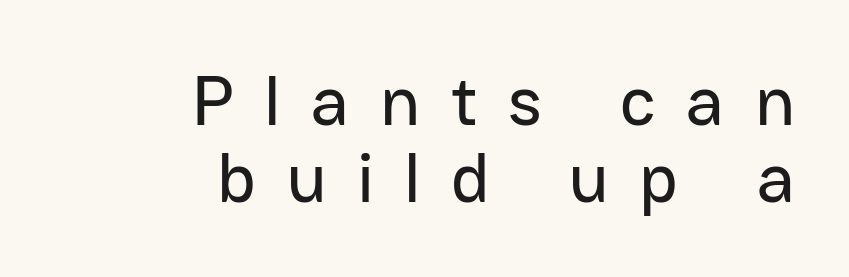
The image shows 71 px sans-serif type, upright; set right-aligned, tight line spacing (1.08x), unusually wide letter spacing (+0.43 em), not underlined; low stroke contrast and a medium x-height.
